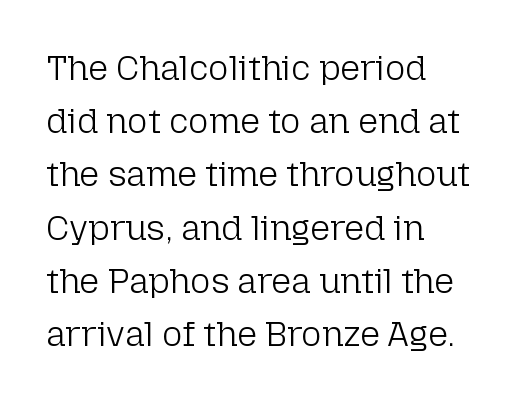
The baseline area is clear. Students, observe: this is what conventionally led text looks like. The rag falls on the right side of this text block. Note the varied advance widths — an 'i' is clearly narrower than an 'm'. The letters stand straight up with perfectly vertical stems.
